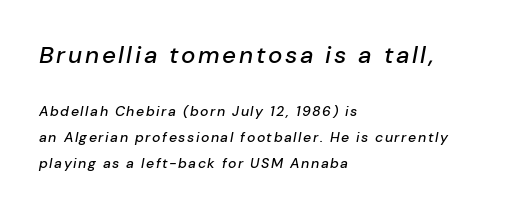
The image shows 24 px text type, italic (leaning right); set left-aligned, line spacing 1.84x, not underlined; the first (top) block is 1.71x larger.
